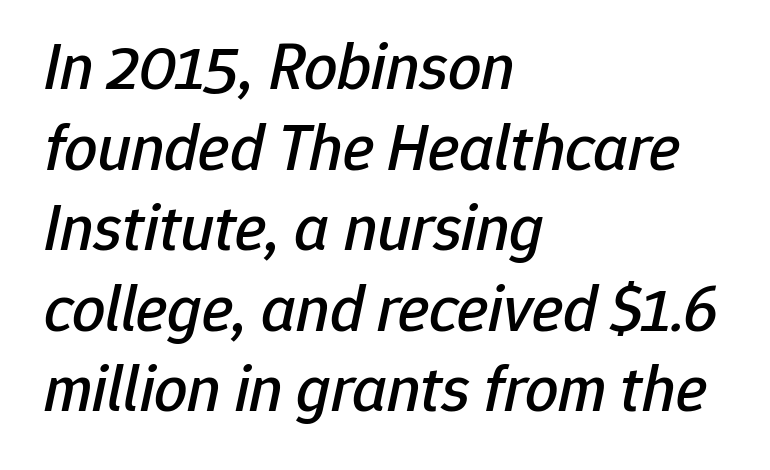
Q: Is the text italic (slanted)? A: Yes, it leans right by about 12 degrees.
Q: Is the text underlined? A: No.
Q: How is the paragraph aligned? A: Left-aligned.
Q: Is the spacing between letters normal or unusually wide? A: Normal.
Q: Width (condensed, normal, or wide)? A: Normal.
Q: Stroke contrast? A: Low.
Q: x-height? A: Medium.
Q: Monospaced? A: No.
